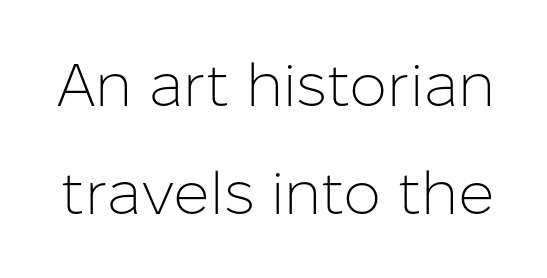
The typesetting does not lean heavy: it is not bold. This rendering features lettering with no underline. Unlike a traditional serif, this face leaves its strokes unadorned. The rendering keeps characters at their native spacing. Does the lettering tilt? It doesn't — this is upright. Each letter keeps its own natural width here, so spacing adapts to shape.
